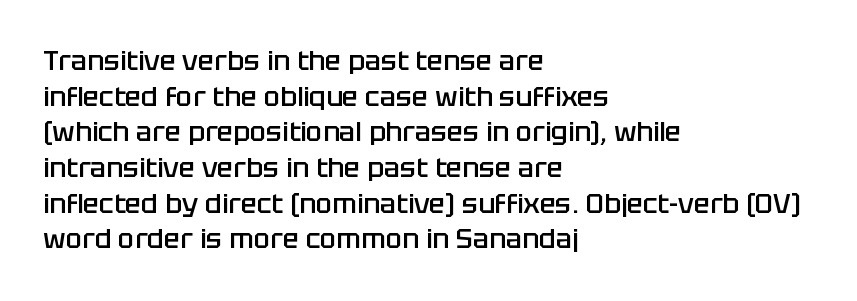
Q: Is the text bold? A: Semi-bold.
Q: Is the text italic (slanted)? A: No, it is upright.
Q: Is the text underlined? A: No.
Q: How is the paragraph aligned? A: Left-aligned.
Q: Is the spacing between letters normal or unusually wide? A: Normal.
Q: Is the spacing between lines tight, normal or loose? A: Normal.
